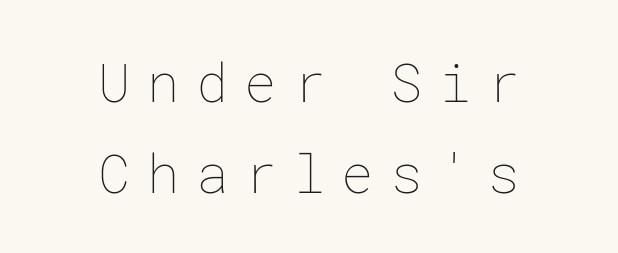
Q: Is the text bold? A: No.
Q: Is the text italic (slanted)? A: No, it is upright.
Q: Is the text underlined? A: No.
Q: How is the paragraph aligned? A: Centered.
Q: Is the spacing between letters normal or unusually wide? A: Unusually wide.
Q: Is the spacing between lines tight, normal or loose? A: Normal.
Q: Width (condensed, normal, or wide)? A: Normal.
Q: Stroke contrast? A: Low.
Q: x-height? A: Medium.
